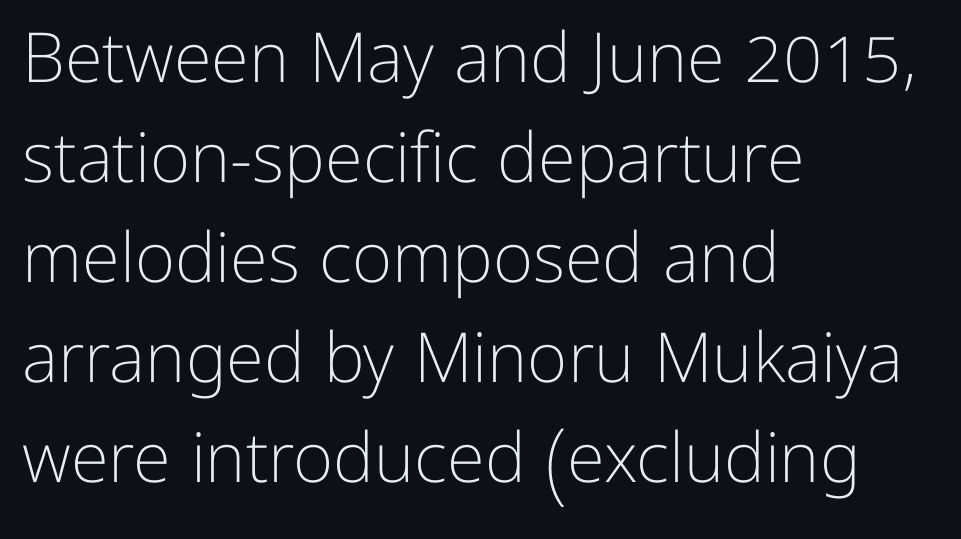
The image shows 69 px light sans-serif type, upright; set left-aligned, normal line spacing (1.45x), normal letter spacing, not underlined; low stroke contrast and a medium x-height.
